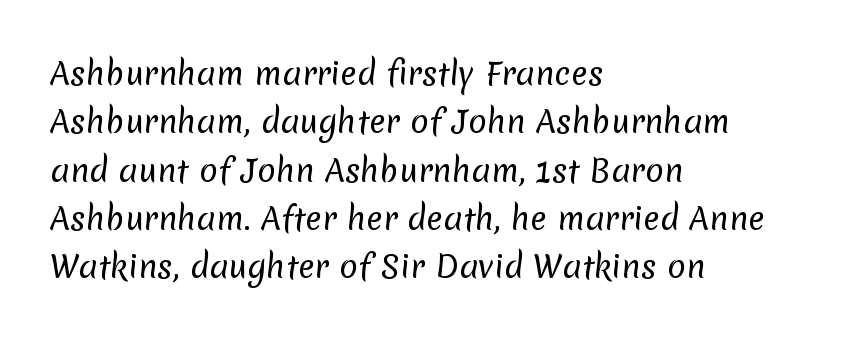
Each letter's strokes conclude bluntly, with no projecting serifs. Looks like regular typesetting: each glyph gets only the width it needs. A clean baseline with only descenders dipping below it. A classic flush-left, rag-right setting is used for this passage.
